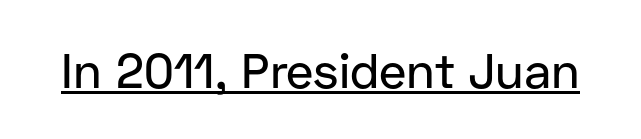
The image shows 48 px sans-serif type, upright; set normal letter spacing, underlined; low stroke contrast and a medium x-height.
